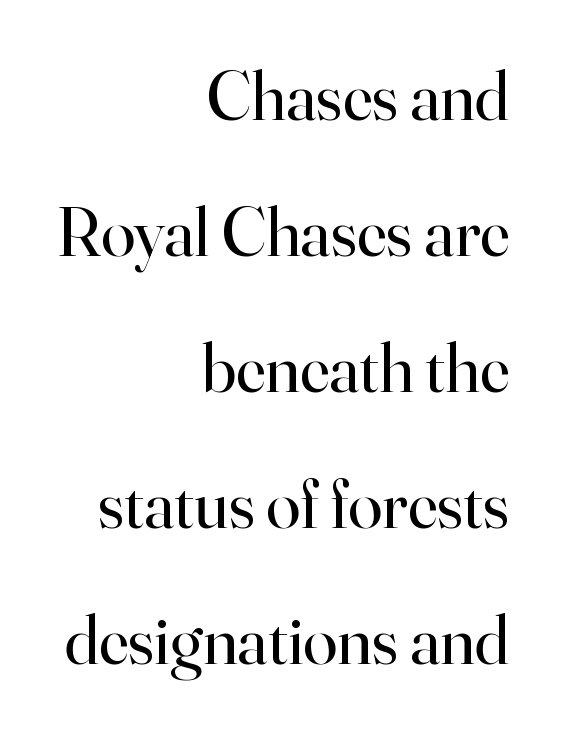
{"serif": "yes", "italic": "no", "bold": "no", "weight": "regular", "width": "normal", "stroke_contrast": "high", "x_height": "small", "monospaced": "no", "underline": "no", "align": "right", "line_spacing": "loose", "line_spacing_ratio": 1.97, "letter_spacing": "normal", "letter_spacing_em": 0.0, "glyph_px": 69}
